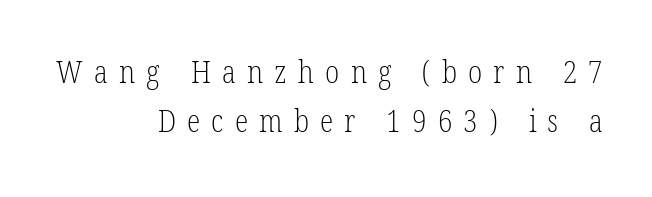
{"serif": "yes", "italic": "no", "bold": "no", "weight": "light", "width": "condensed", "stroke_contrast": "low", "x_height": "medium", "monospaced": "no", "underline": "no", "align": "right", "line_spacing": "normal", "line_spacing_ratio": 1.57, "letter_spacing": "wide", "letter_spacing_em": 0.36, "glyph_px": 31}
